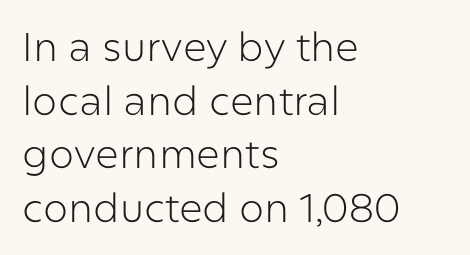
Each stroke keeps to a modest, everyday thickness or less. The rendering anchors every line to the left-hand side. Character widths vary here, with narrow letters taking less room than wide ones. Italic: no, the glyphs are upright roman.
